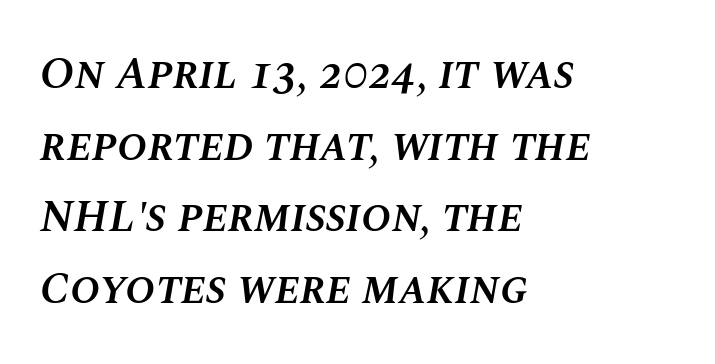
Varying glyph widths throughout — classic text-font behaviour. Default kerning and tracking; the words read as compact shapes. The paragraph has a hard left edge and a soft right edge. Compared with ordinary roman type, these characters are visibly tilted. The passage shown is semibold, sitting just below true bold. Line spacing here is normal.
